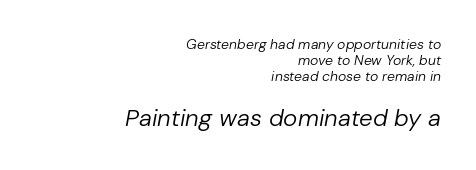
Compared with typical paragraphs, the rows here are closer together. Anything drawn beneath the words? Only blank space. Bold? No — there's no thickening of the strokes. An italicized treatment has been applied to the whole sample.
